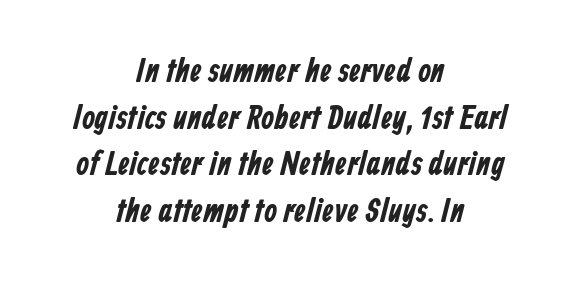
{"serif": "no", "width": "condensed", "stroke_contrast": "low", "x_height": "medium", "monospaced": "no", "underline": "no", "align": "center", "line_spacing": "normal", "line_spacing_ratio": 1.41, "letter_spacing": "normal", "letter_spacing_em": 0.0, "glyph_px": 33}
